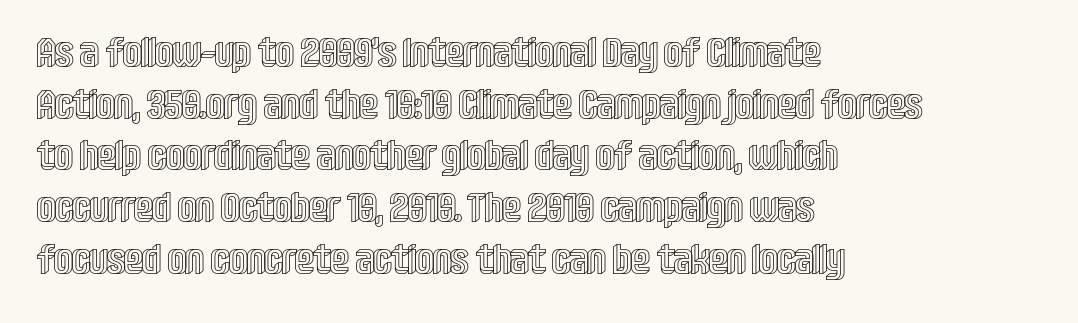
{"italic": "no", "width": "condensed", "x_height": "large", "monospaced": "no", "underline": "no", "align": "left", "line_spacing": "normal", "line_spacing_ratio": 1.26, "letter_spacing": "normal", "letter_spacing_em": 0.0, "glyph_px": 41}
